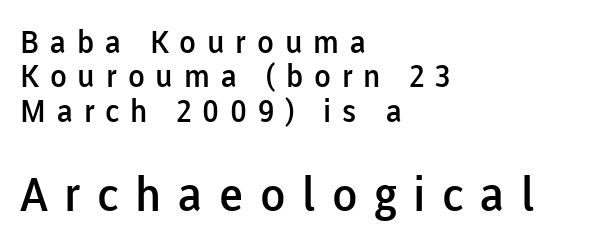
The image shows 47 px semibold sans-serif type, upright; set left-aligned, tight line spacing (1.11x), unusually wide letter spacing (+0.35 em), not underlined; the second (bottom) block is 1.52x larger; low stroke contrast and a medium x-height.
